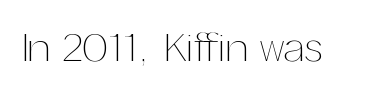
Q: Is the text bold? A: No.
Q: Is the text italic (slanted)? A: No, it is upright.
Q: Is the text underlined? A: No.
Q: Is the spacing between letters normal or unusually wide? A: Normal.
Q: Width (condensed, normal, or wide)? A: Normal.
Q: Stroke contrast? A: Medium.
Q: x-height? A: Medium.
Q: Monospaced? A: No.
